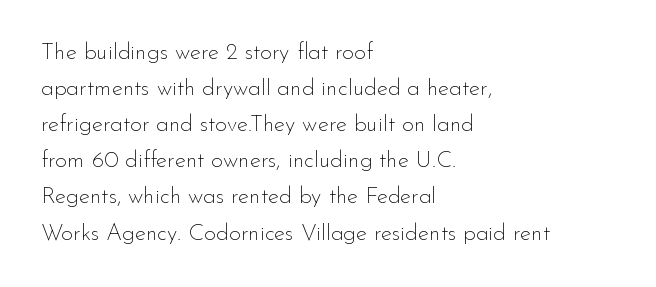
Nothing unusual about the tracking: characters are spaced as the font intends. The typesetter chose a ragged-right arrangement here. Vertical strokes here are truly vertical. In terms of leading, this rendering sits right in the middle.
